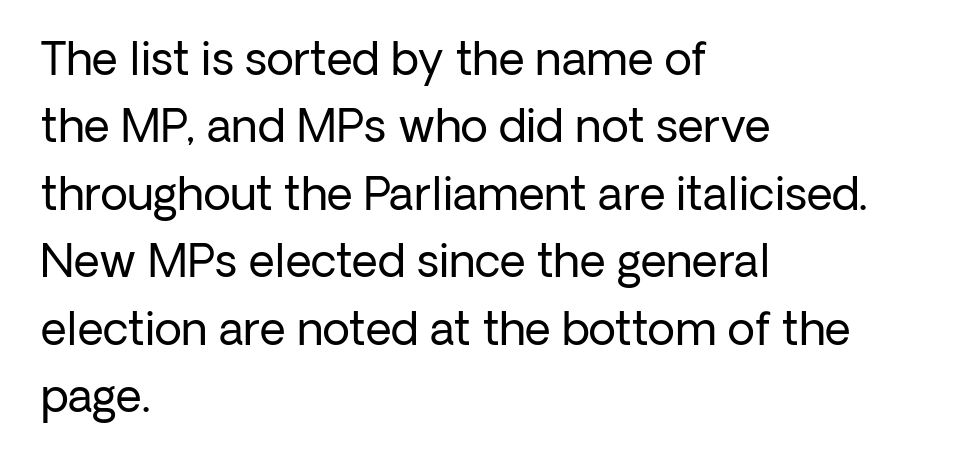
The image shows 45 px regular-weight sans-serif type, upright; set left-aligned, normal line spacing (1.5x), normal letter spacing, not underlined; low stroke contrast and a medium x-height.
